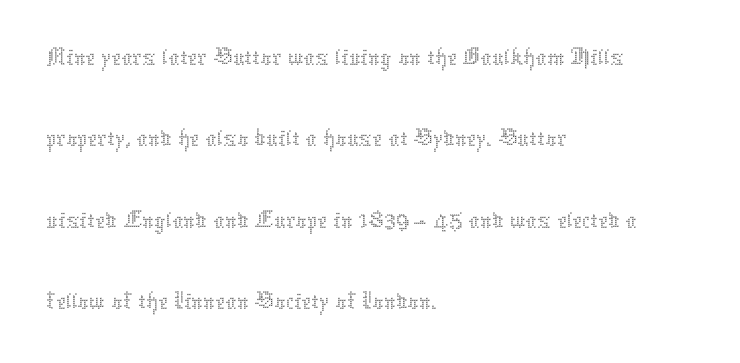
Look at the tracking — it's just the regular setting, nothing added. How would I describe the line gaps? Plain and ordinary. The letters look calm and open, with moderate or lighter stems. Just letters on the line, the space beneath them empty. Horizontally, the lines are justified to the leading edge only. Posture: straight, roman, zero tilt.
